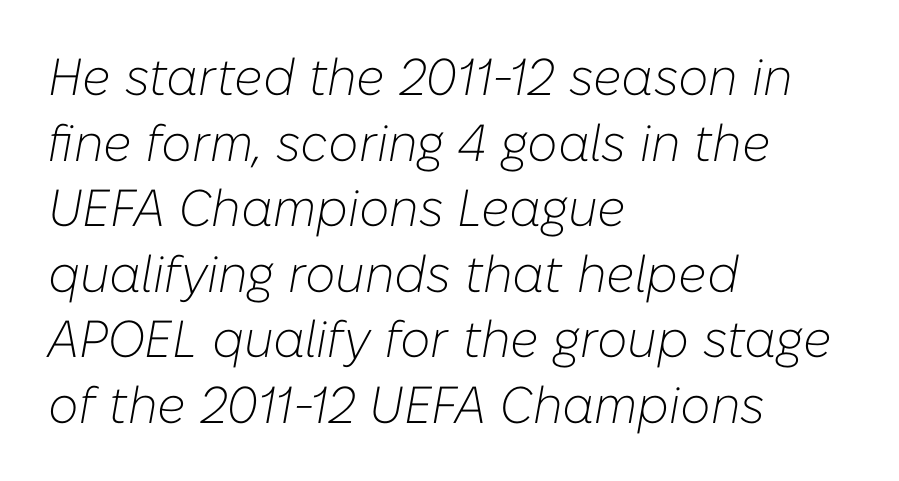
{"italic": "yes", "lean": "right", "slant_degrees": 10, "bold": "no", "weight": "light", "width": "normal", "stroke_contrast": "low", "x_height": "medium", "monospaced": "no", "underline": "no", "align": "left", "line_spacing": "normal", "line_spacing_ratio": 1.26, "letter_spacing": "normal", "letter_spacing_em": 0.0, "glyph_px": 52}
